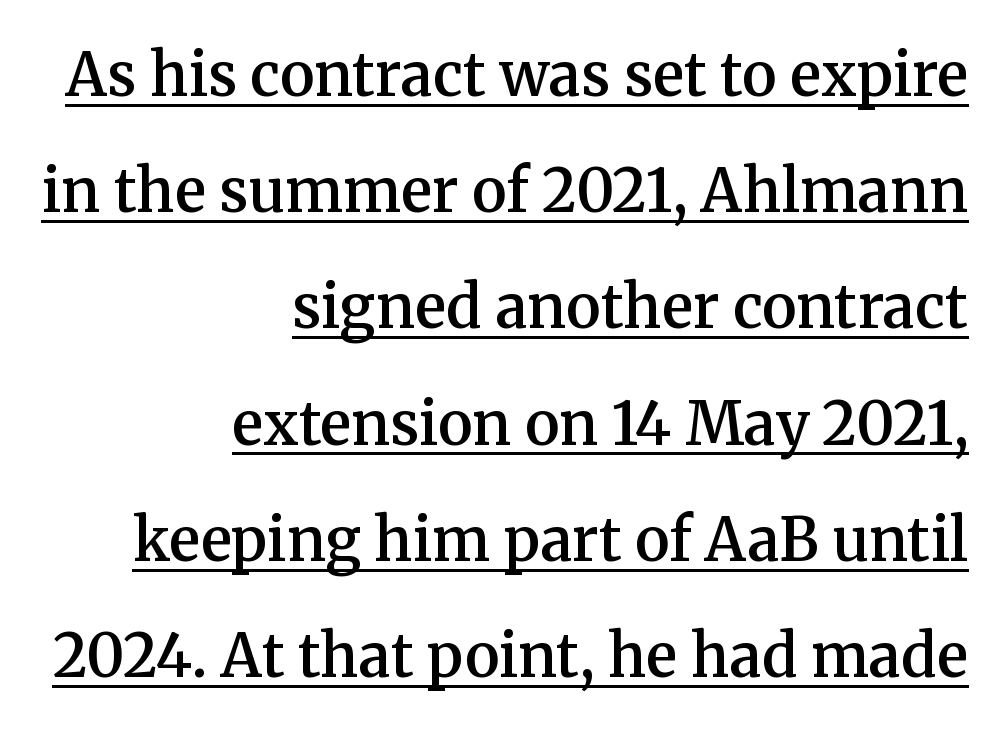
{"serif": "yes", "italic": "no", "bold": "semi", "weight": "semibold", "width": "normal", "stroke_contrast": "medium", "x_height": "medium", "monospaced": "no", "underline": "yes", "align": "right", "line_spacing": "loose", "line_spacing_ratio": 1.97, "letter_spacing": "normal", "letter_spacing_em": 0.0, "glyph_px": 59}
